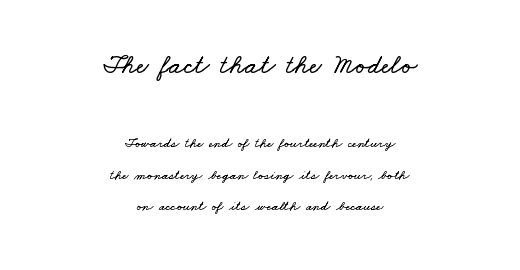
Q: Is the text underlined? A: No.
Q: How is the paragraph aligned? A: Centered.
Q: Is the spacing between letters normal or unusually wide? A: Normal.
Q: Is the spacing between lines tight, normal or loose? A: Loose.
Q: Which block of text is set in a larger size, the first (top) or the second (bottom)? A: The first (top) one.
